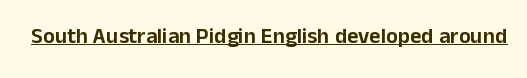
Q: Is the text italic (slanted)? A: No, it is upright.
Q: Is the text underlined? A: Yes.
Q: Is the spacing between letters normal or unusually wide? A: Normal.
